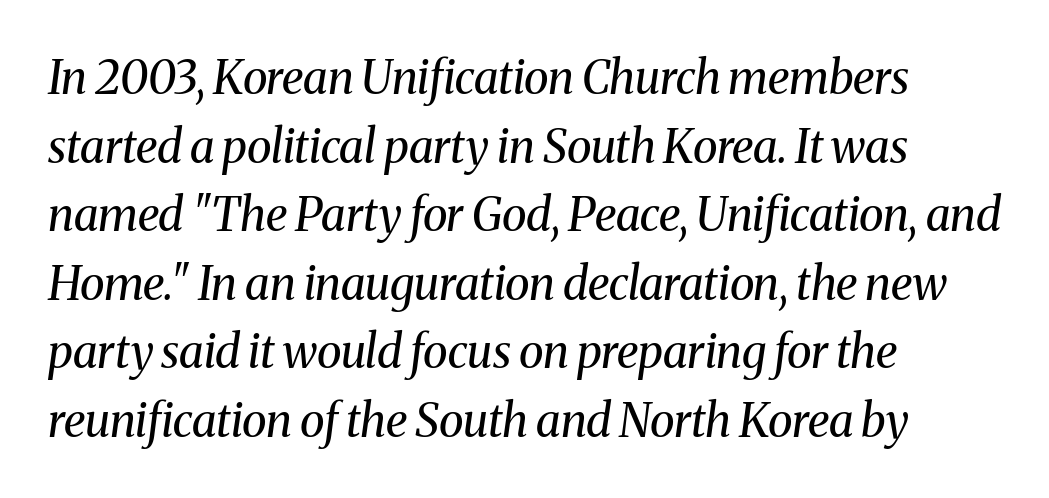
Q: Is the text bold? A: No.
Q: Is the text italic (slanted)? A: Yes, it leans right by about 8 degrees.
Q: Is the typeface a serif or a sans-serif typeface? A: Serif.
Q: Is the text underlined? A: No.
Q: How is the paragraph aligned? A: Left-aligned.
Q: Is the spacing between letters normal or unusually wide? A: Normal.
Q: Is the spacing between lines tight, normal or loose? A: Normal.
Q: Width (condensed, normal, or wide)? A: Normal.
Q: Stroke contrast? A: Medium.
Q: x-height? A: Medium.
Q: Monospaced? A: No.
